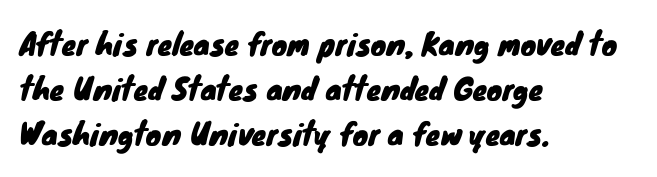
The image shows 29 px sans-serif type; set left-aligned, normal line spacing (1.56x), normal letter spacing, not underlined; low stroke contrast and a small x-height.
